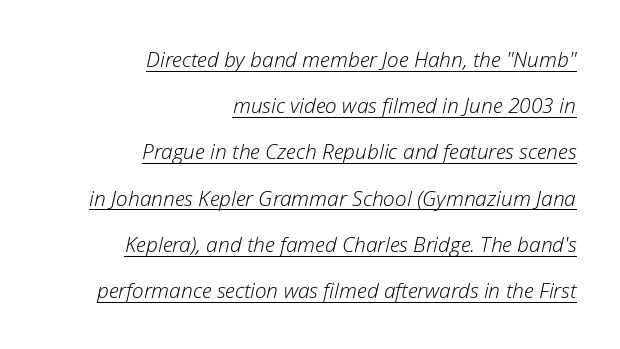
The image shows 21 px text type, italic (leaning right); set right-aligned, loose line spacing (2.2x), normal letter spacing, underlined.
